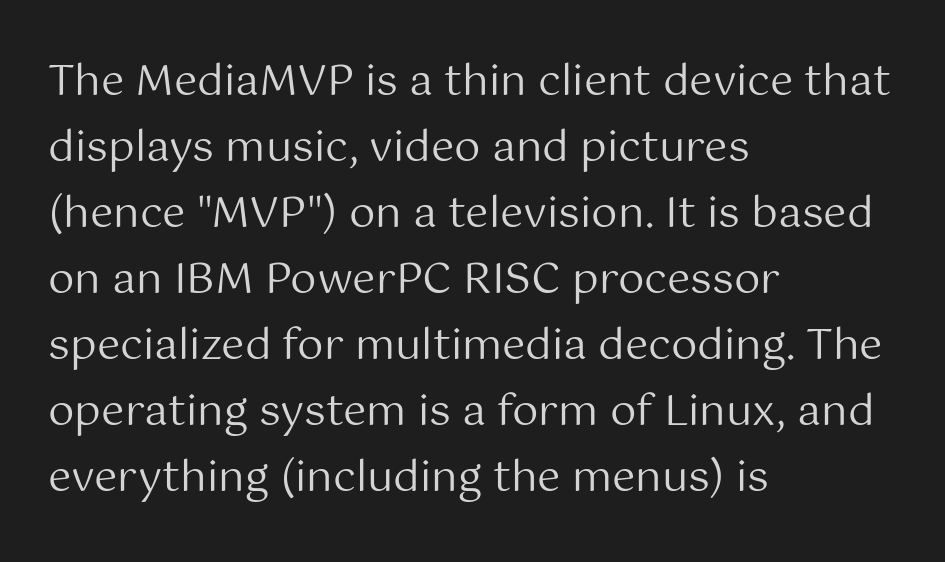
{"serif": "no", "italic": "no", "bold": "no", "weight": "regular", "width": "normal", "stroke_contrast": "medium", "x_height": "medium", "monospaced": "no", "underline": "no", "align": "left", "line_spacing": "normal", "line_spacing_ratio": 1.57, "letter_spacing": "normal", "letter_spacing_em": 0.0, "glyph_px": 42}
